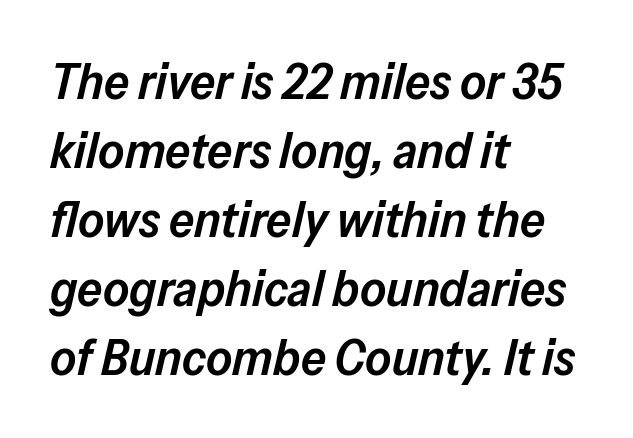
The image shows 50 px semibold type, italic (leaning right); set left-aligned, normal line spacing (1.38x), normal letter spacing, not underlined; low stroke contrast and a medium x-height.
